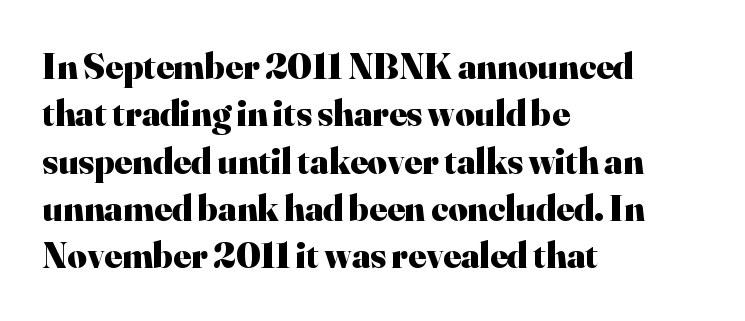
Q: Is the text bold? A: Yes.
Q: Is the text italic (slanted)? A: No, it is upright.
Q: Is the typeface a serif or a sans-serif typeface? A: Serif.
Q: Is the text underlined? A: No.
Q: How is the paragraph aligned? A: Left-aligned.
Q: Is the spacing between letters normal or unusually wide? A: Normal.
Q: Is the spacing between lines tight, normal or loose? A: Normal.
Q: Width (condensed, normal, or wide)? A: Normal.
Q: Stroke contrast? A: High.
Q: x-height? A: Small.
Q: Monospaced? A: No.
